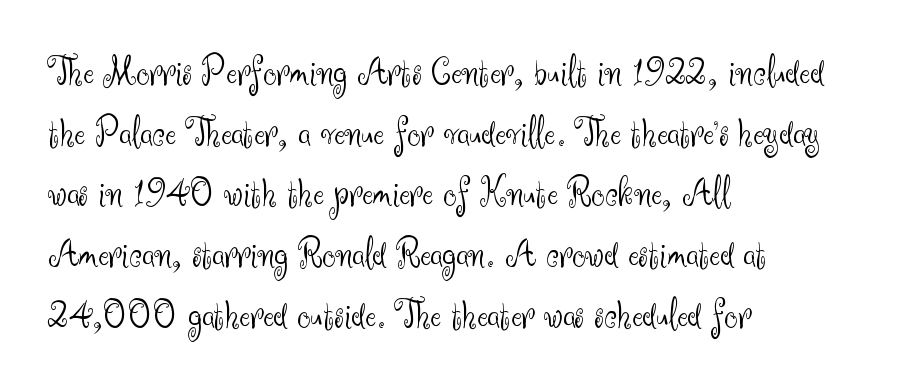
Note the varied advance widths — an 'i' is clearly narrower than an 'm'. Glance below the letters and you will spot only blank space. Stroke thickness stays within the range of a standard reading face or lighter. Every stem runs plumb, perpendicular to the baseline. Leading: standard.
